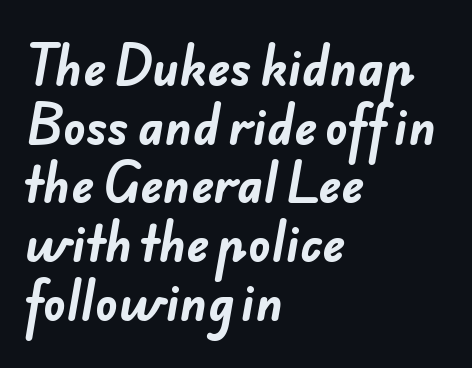
The image shows 47 px bold sans-serif type; set left-aligned, normal line spacing (1.25x), normal letter spacing, not underlined; low stroke contrast and a small x-height.
